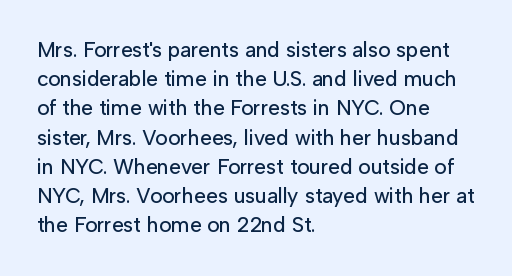
Each word holds together tightly as a unit, with standard inter-letter gaps. Left-aligned paragraph, ragged on the right. The vertical gap from one line to the next is medium. Nope, not italic — everything's standing straight. Check the space under the baseline: it is left empty.
